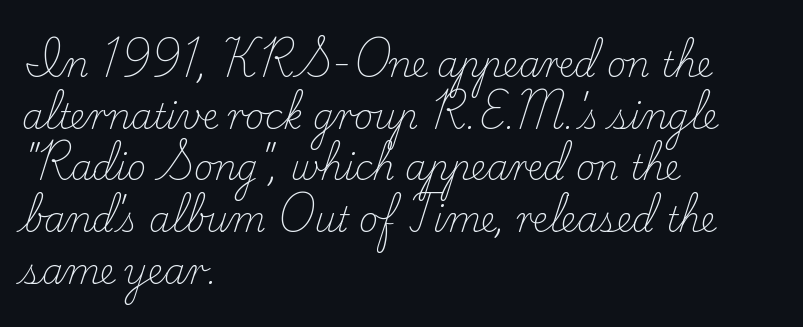
The image shows 34 px light serif type; set left-aligned, normal line spacing (1.52x), normal letter spacing, not underlined; low stroke contrast and a small x-height.
